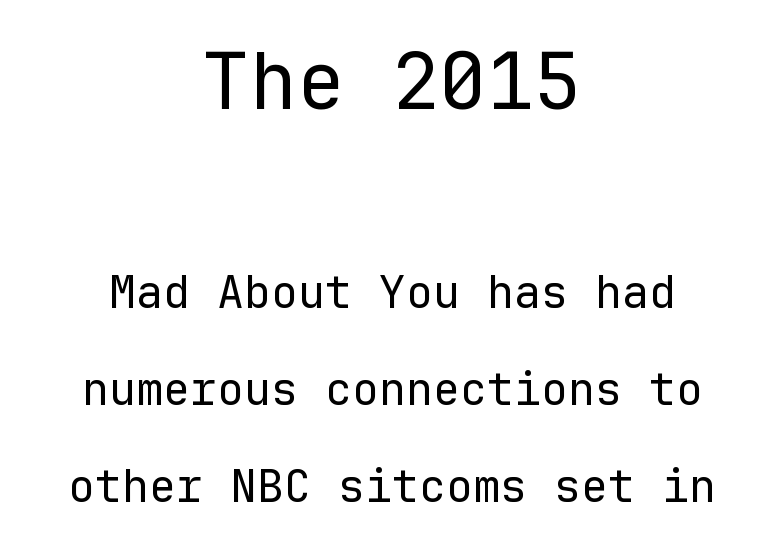
Q: Is the text bold? A: No.
Q: Is the text italic (slanted)? A: No, it is upright.
Q: Is the typeface a serif or a sans-serif typeface? A: Sans-serif.
Q: Is the text underlined? A: No.
Q: How is the paragraph aligned? A: Centered.
Q: Is the spacing between letters normal or unusually wide? A: Normal.
Q: Is the spacing between lines tight, normal or loose? A: Loose.
Q: Which block of text is set in a larger size, the first (top) or the second (bottom)? A: The first (top) one.
Q: Width (condensed, normal, or wide)? A: Normal.
Q: Stroke contrast? A: Low.
Q: x-height? A: Medium.
Q: Monospaced? A: Yes.
